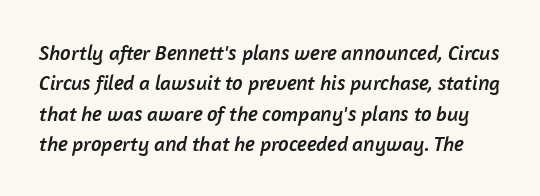
The horizontal fit of the characters is conventional and even. Nobody drew a line under any word here. The vertical gap from one line to the next is medium.
